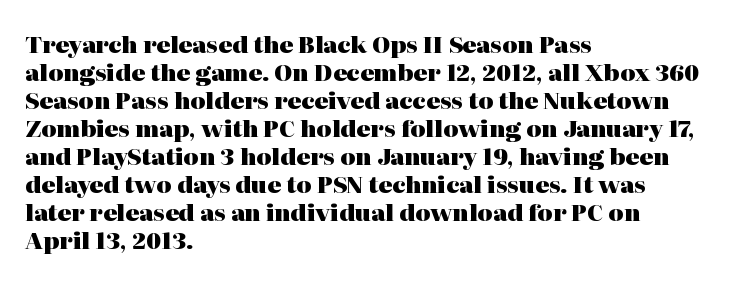
The image shows 23 px bold type, upright; set left-aligned, line spacing 1.22x, normal letter spacing, not underlined.
